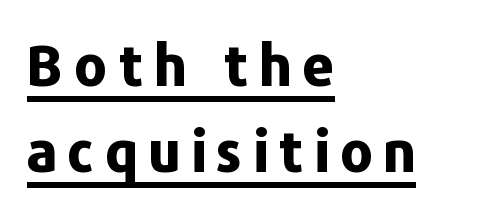
Every word sits above its own underline. A classic flush-left, rag-right setting is used for this passage. The leading is moderate, giving the passage an even texture. The characters display no serif detailing; their extremities are plain. Typesetter's note: full bold, strokes at maximum text heaviness.
